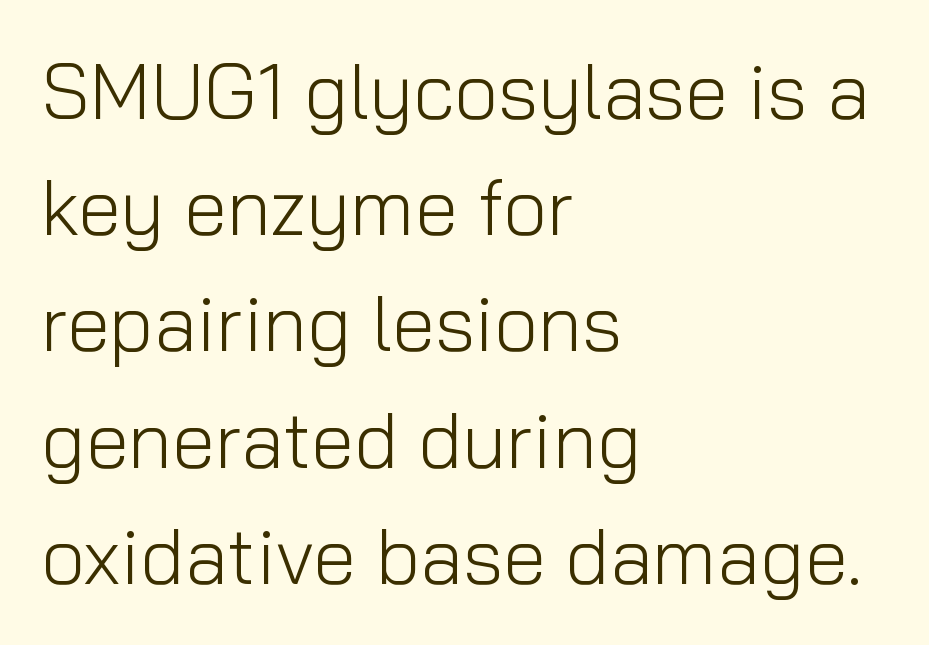
Q: Is the text bold? A: No.
Q: Is the text italic (slanted)? A: No, it is upright.
Q: Is the typeface a serif or a sans-serif typeface? A: Sans-serif.
Q: Is the text underlined? A: No.
Q: How is the paragraph aligned? A: Left-aligned.
Q: Is the spacing between letters normal or unusually wide? A: Normal.
Q: Is the spacing between lines tight, normal or loose? A: Normal.
Q: Width (condensed, normal, or wide)? A: Normal.
Q: Stroke contrast? A: Low.
Q: x-height? A: Medium.
Q: Monospaced? A: No.
